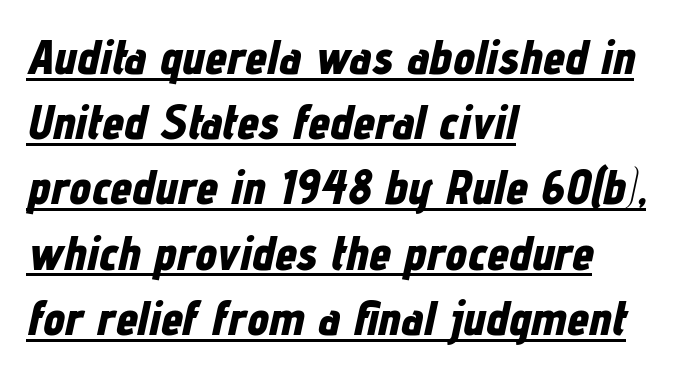
{"italic": "yes", "lean": "right", "slant_degrees": 12, "bold": "yes", "weight": "bold", "width": "condensed", "stroke_contrast": "low", "x_height": "medium", "monospaced": "no", "underline": "yes", "align": "left", "line_spacing": "normal", "line_spacing_ratio": 1.33, "letter_spacing": "normal", "letter_spacing_em": 0.0, "glyph_px": 49}
